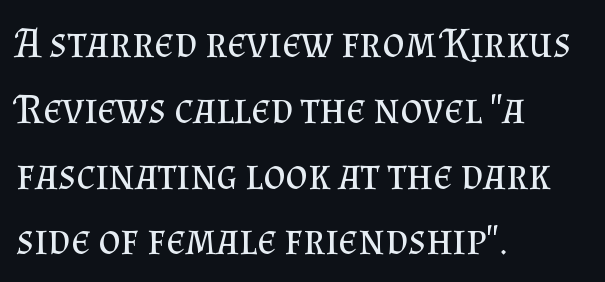
Q: Is the text bold? A: No.
Q: Is the text italic (slanted)? A: No, it is upright.
Q: Is the typeface a serif or a sans-serif typeface? A: Serif.
Q: Is the text underlined? A: No.
Q: How is the paragraph aligned? A: Left-aligned.
Q: Is the spacing between letters normal or unusually wide? A: Normal.
Q: Is the spacing between lines tight, normal or loose? A: Normal.
Q: Width (condensed, normal, or wide)? A: Normal.
Q: Stroke contrast? A: Medium.
Q: x-height? A: Small.
Q: Monospaced? A: No.
